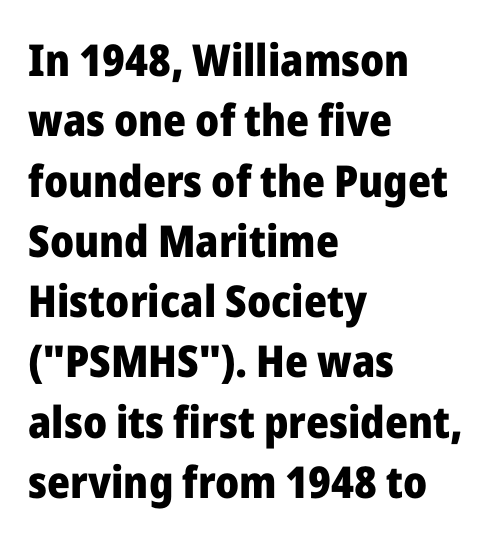
Q: Is the text bold? A: Yes.
Q: Is the text italic (slanted)? A: No, it is upright.
Q: Is the typeface a serif or a sans-serif typeface? A: Sans-serif.
Q: Is the text underlined? A: No.
Q: How is the paragraph aligned? A: Left-aligned.
Q: Is the spacing between letters normal or unusually wide? A: Normal.
Q: Is the spacing between lines tight, normal or loose? A: Normal.
Q: Width (condensed, normal, or wide)? A: Normal.
Q: Stroke contrast? A: Low.
Q: x-height? A: Medium.
Q: Monospaced? A: No.
